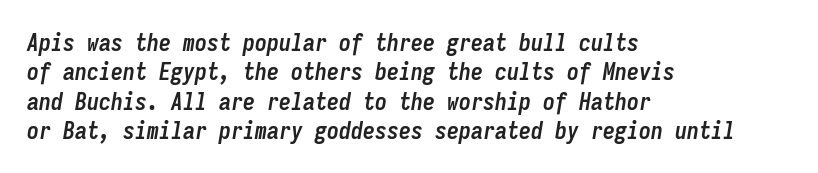
The image shows 24 px bold type, italic (leaning right); set left-aligned, line spacing 1.22x, normal letter spacing, not underlined.
